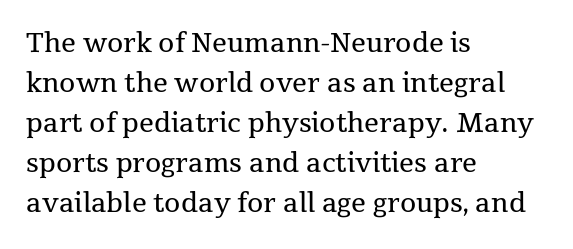
{"italic": "no", "bold": "no", "underline": "no", "align": "left", "line_spacing": "normal", "line_spacing_ratio": 1.54, "letter_spacing": "normal", "letter_spacing_em": 0.0, "glyph_px": 26}
